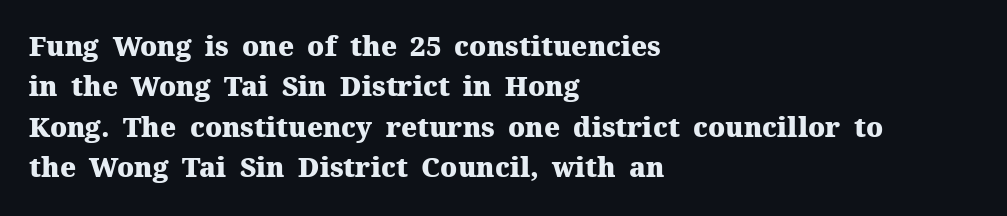
{"italic": "no", "bold": "yes", "underline": "no", "align": "left", "line_spacing": "normal", "line_spacing_ratio": 1.5, "letter_spacing": "normal", "letter_spacing_em": 0.0, "glyph_px": 27}
